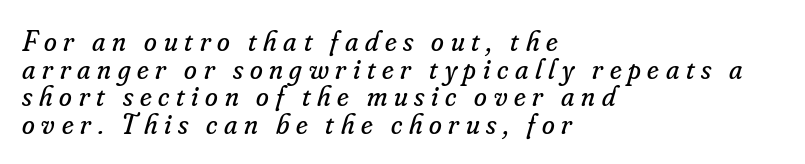
The image shows 29 px regular-weight serif type, italic (leaning right); set left-aligned, tight line spacing (0.95x), unusually wide letter spacing (+0.23 em), not underlined; low stroke contrast and a small x-height.
